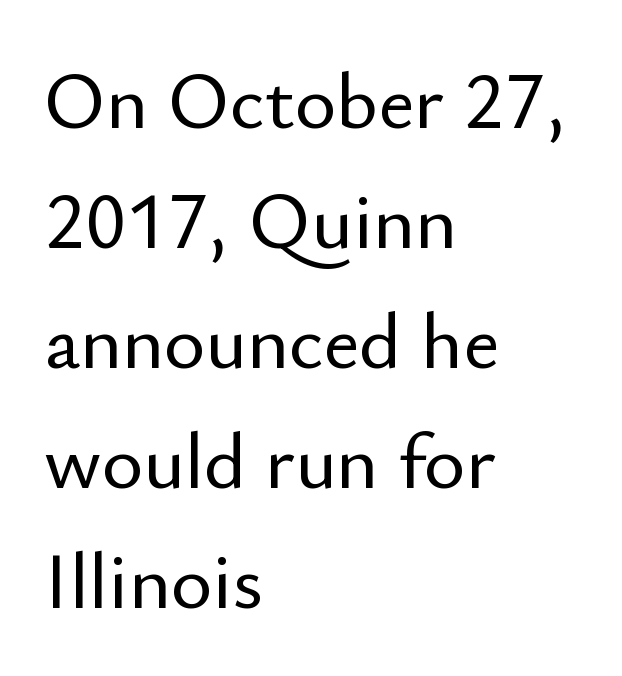
The image shows 79 px sans-serif type, upright; set left-aligned, normal line spacing (1.52x), normal letter spacing, not underlined; low stroke contrast and a small x-height.
